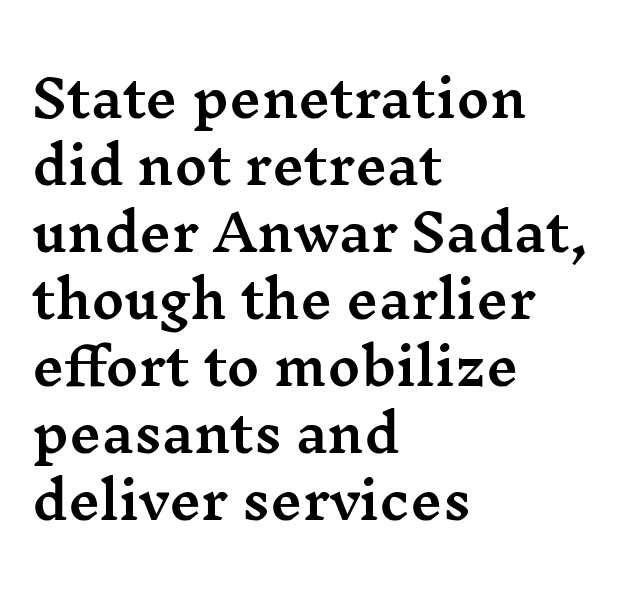
Q: Is the text italic (slanted)? A: No, it is upright.
Q: Is the typeface a serif or a sans-serif typeface? A: Serif.
Q: Is the text underlined? A: No.
Q: How is the paragraph aligned? A: Left-aligned.
Q: Is the spacing between letters normal or unusually wide? A: Normal.
Q: Is the spacing between lines tight, normal or loose? A: Normal.
Q: Width (condensed, normal, or wide)? A: Wide.
Q: Stroke contrast? A: Medium.
Q: x-height? A: Medium.
Q: Monospaced? A: No.
